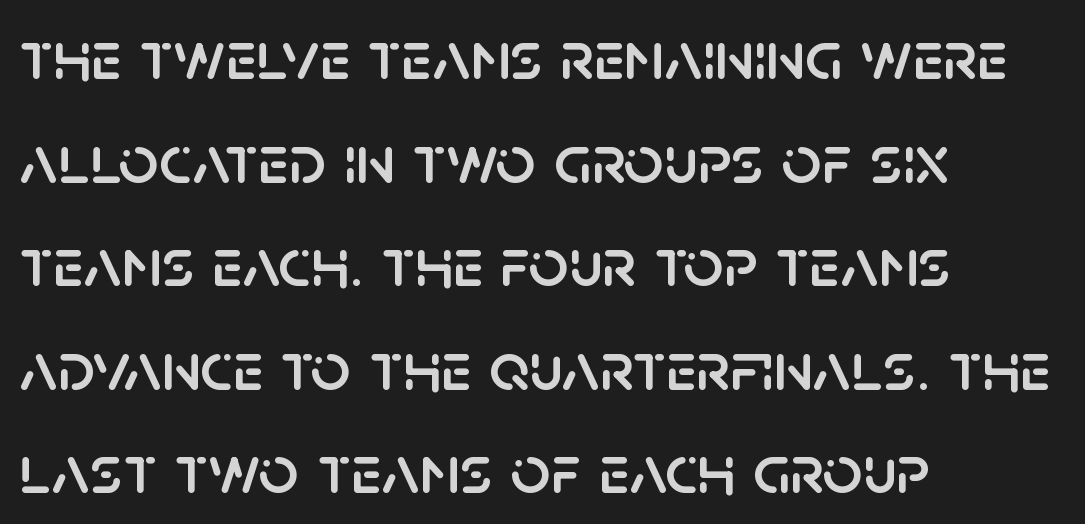
The image shows 70 px sans-serif type, upright; set left-aligned, normal line spacing (1.48x), normal letter spacing, not underlined; low stroke contrast and a large x-height.
